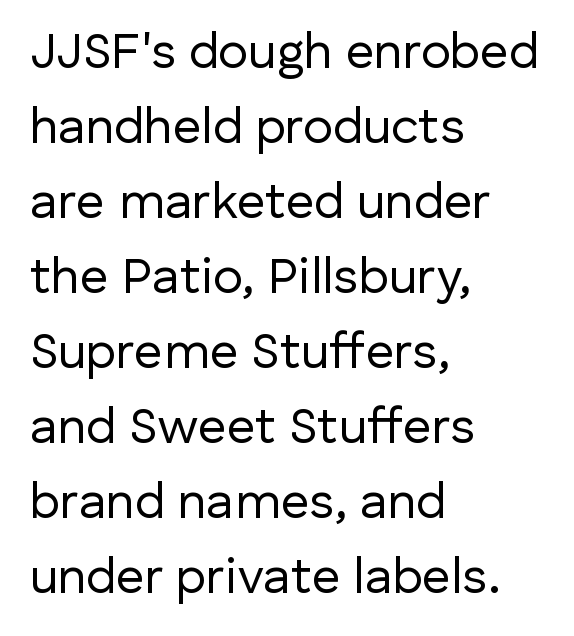
{"serif": "no", "italic": "no", "bold": "no", "weight": "regular", "width": "normal", "stroke_contrast": "low", "x_height": "medium", "monospaced": "no", "underline": "no", "align": "left", "line_spacing": "normal", "line_spacing_ratio": 1.5, "letter_spacing": "normal", "letter_spacing_em": 0.0, "glyph_px": 50}
